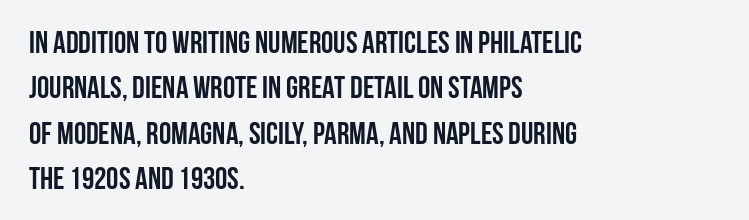
The image shows 31 px semibold, condensed sans-serif type, upright; set left-aligned, normal line spacing (1.46x), normal letter spacing, not underlined; low stroke contrast and a large x-height.
